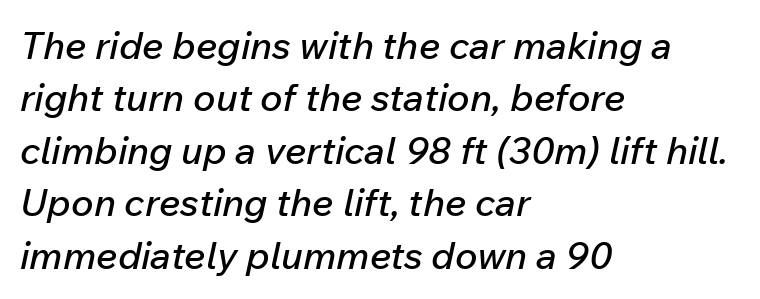
Q: Is the text italic (slanted)? A: Yes, it leans right by about 12 degrees.
Q: Is the text underlined? A: No.
Q: How is the paragraph aligned? A: Left-aligned.
Q: Is the spacing between letters normal or unusually wide? A: Normal.
Q: Is the spacing between lines tight, normal or loose? A: Normal.
Q: Width (condensed, normal, or wide)? A: Normal.
Q: Stroke contrast? A: Low.
Q: x-height? A: Medium.
Q: Monospaced? A: No.
